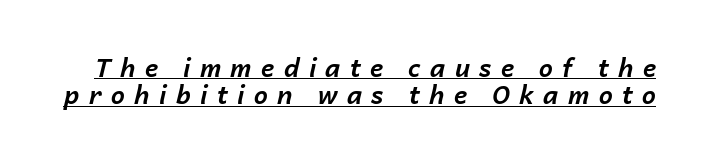
The image shows 25 px bold type, italic (leaning right); set tight line spacing (1.1x), unusually wide letter spacing (+0.37 em), underlined.
